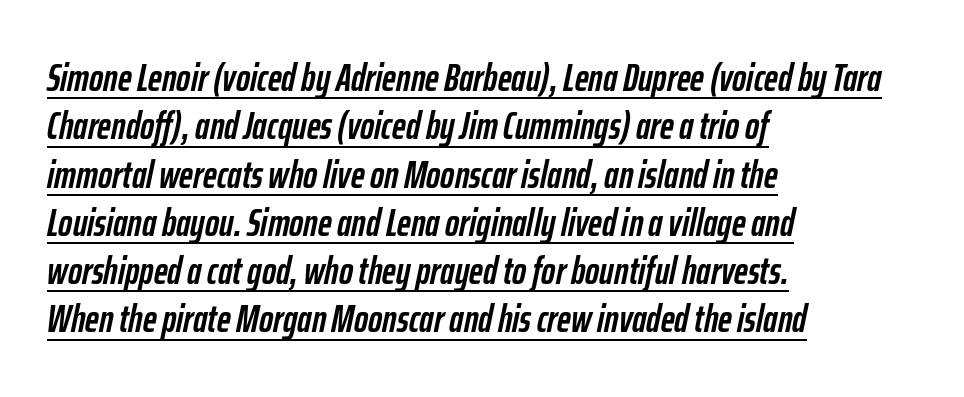
Q: Is the text bold? A: Yes.
Q: Is the text italic (slanted)? A: Yes, it leans right by about 12 degrees.
Q: Is the text underlined? A: Yes.
Q: How is the paragraph aligned? A: Left-aligned.
Q: Is the spacing between letters normal or unusually wide? A: Normal.
Q: Is the spacing between lines tight, normal or loose? A: Normal.
Q: Width (condensed, normal, or wide)? A: Condensed.
Q: Stroke contrast? A: Low.
Q: x-height? A: Medium.
Q: Monospaced? A: No.
